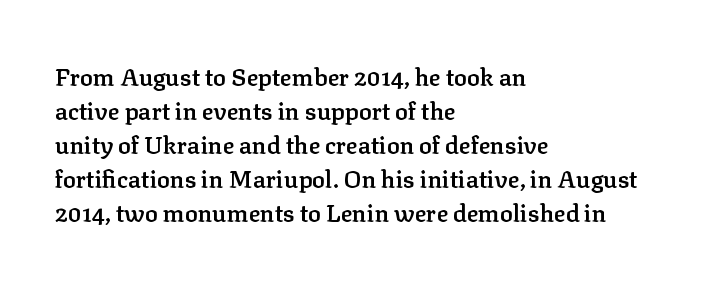
Q: Is the text bold? A: Semi-bold.
Q: Is the text italic (slanted)? A: No, it is upright.
Q: Is the text underlined? A: No.
Q: How is the paragraph aligned? A: Left-aligned.
Q: Is the spacing between letters normal or unusually wide? A: Normal.
Q: Is the spacing between lines tight, normal or loose? A: Normal.
